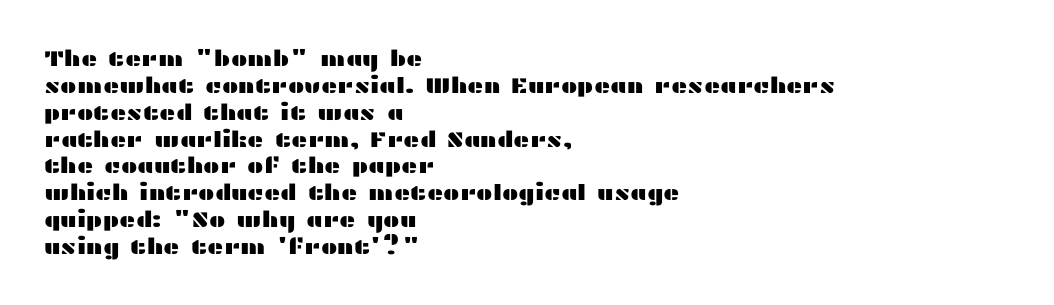
Is the block centered? No — it sits flush against the left margin. Beneath every word, the page is bare. What stands out about the letter spacing? Nothing — it is the standard amount. The lettering stays uniformly vertical, giving the passage a roman look.
